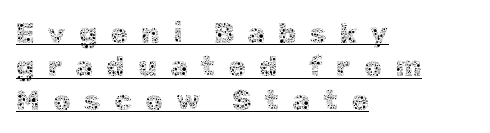
The image shows 28 px thin type, upright; set left-aligned, line spacing 1.19x, unusually wide letter spacing (+0.47 em), underlined; a medium x-height.
